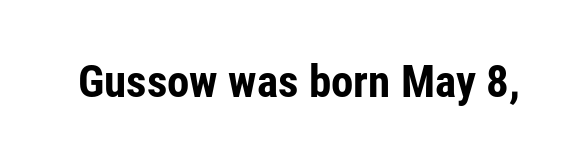
{"serif": "no", "italic": "no", "bold": "yes", "weight": "bold", "width": "condensed", "stroke_contrast": "low", "x_height": "medium", "monospaced": "no", "underline": "no", "letter_spacing": "normal", "letter_spacing_em": 0.0, "glyph_px": 45}
